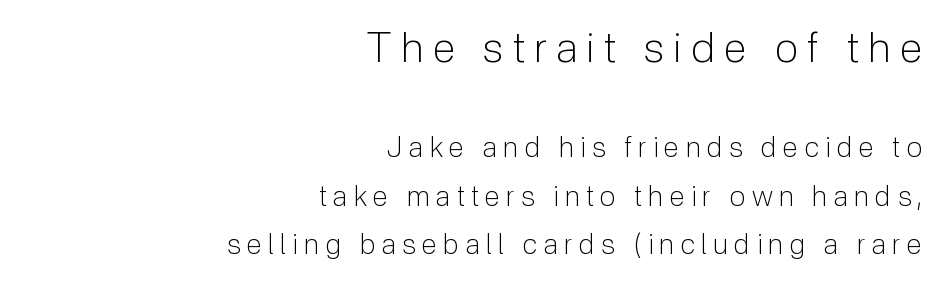
{"serif": "no", "italic": "no", "bold": "no", "weight": "light", "width": "normal", "stroke_contrast": "low", "x_height": "medium", "monospaced": "no", "underline": "no", "align": "right", "line_spacing_ratio": 1.73, "letter_spacing": "wide", "letter_spacing_em": 0.23, "larger_block": "first", "size_ratio": 1.5, "glyph_px": 42}
